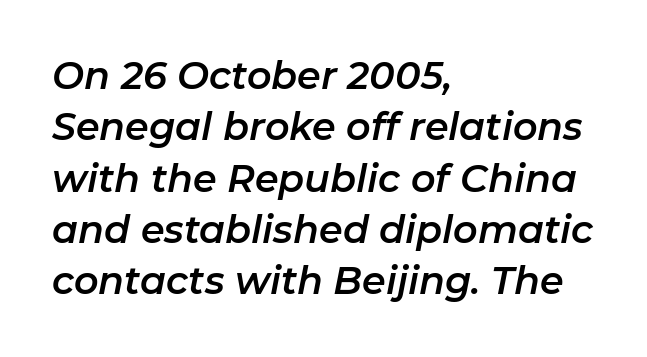
Looks like regular typesetting: each glyph gets only the width it needs. How are the letters spaced? Ordinarily, with no added tracking. Normally led — the rows are evenly, conventionally spaced. Does the lettering tilt? It does — this is italic.
